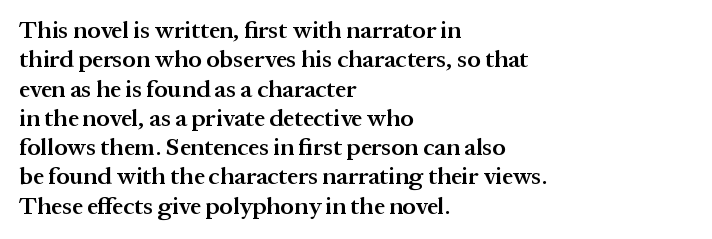
This rendering leaves character spacing at its baseline value. The gap between lines stays unmarked. Characters remain perfectly vertical along every line. The compositor pushed each line to the left boundary.
